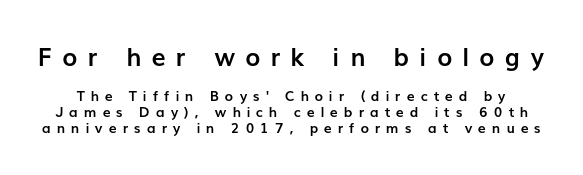
The image shows 25 px bold type, upright; set tight line spacing (1.14x), unusually wide letter spacing (+0.43 em), not underlined; the first (top) block is 1.79x larger.
